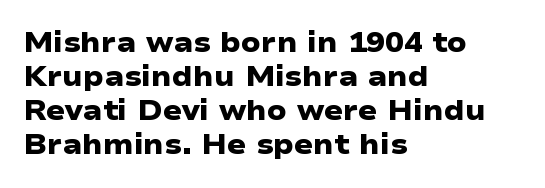
{"serif": "no", "bold": "yes", "weight": "heavy", "width": "wide", "stroke_contrast": "low", "x_height": "medium", "monospaced": "no", "underline": "no", "align": "left", "line_spacing_ratio": 1.22, "letter_spacing": "normal", "letter_spacing_em": 0.0, "glyph_px": 28}
